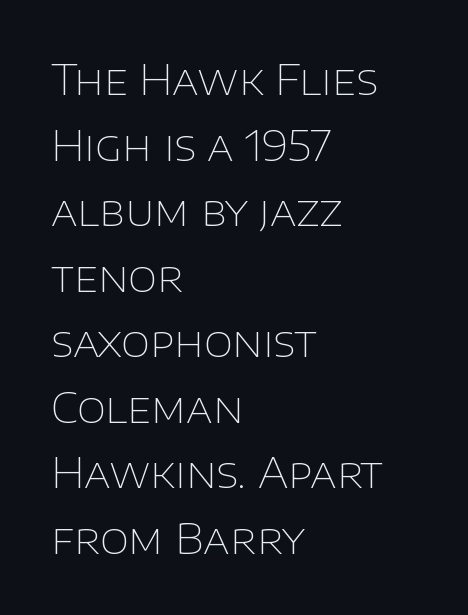
Quick note: underline off. A quiet, ordinary-to-light weight characterises the typeface. Summary of vertical rhythm: regular, with standard interline spacing. Is this a fixed-width face? No — the glyphs have proportional, varying widths. The text was rendered using a sans face with plain stroke endings.
